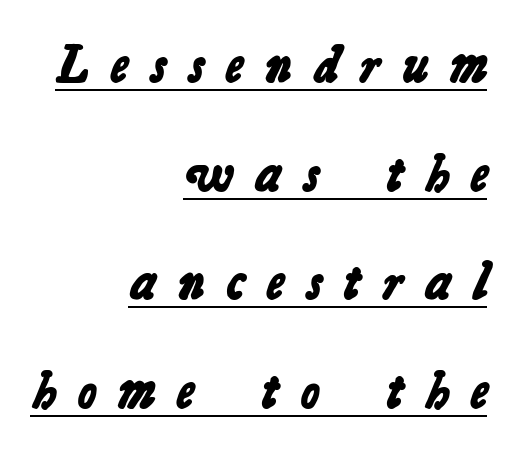
The image shows 52 px bold sans-serif type; set right-aligned, loose line spacing (2.09x), unusually wide letter spacing (+0.42 em), underlined; low stroke contrast and a medium x-height.
